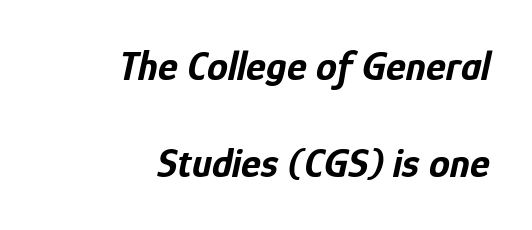
The image shows 42 px bold, condensed type, italic (leaning right); set right-aligned, loose line spacing (2.31x), normal letter spacing, not underlined; low stroke contrast and a medium x-height.
